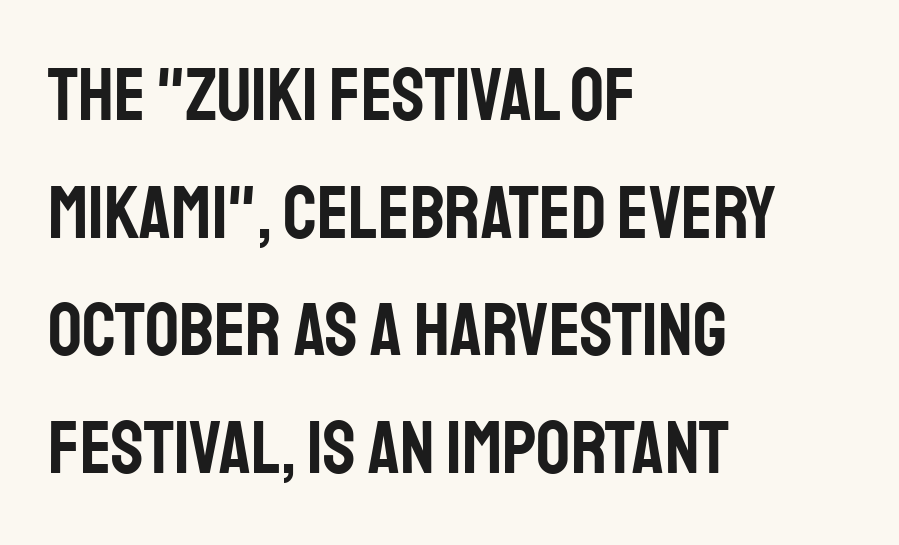
Q: Is the text italic (slanted)? A: No, it is upright.
Q: Is the typeface a serif or a sans-serif typeface? A: Sans-serif.
Q: Is the text underlined? A: No.
Q: How is the paragraph aligned? A: Left-aligned.
Q: Is the spacing between letters normal or unusually wide? A: Normal.
Q: Is the spacing between lines tight, normal or loose? A: Normal.
Q: Width (condensed, normal, or wide)? A: Condensed.
Q: Stroke contrast? A: Low.
Q: x-height? A: Large.
Q: Monospaced? A: No.
